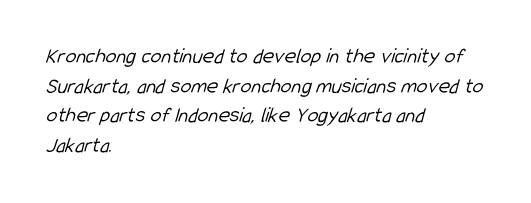
Decoration check: the copy has no underline. No letter is thick-stroked: the sample isn't bold. What's the leading like? Ordinary, nothing unusual. The ragged edge is on the right, which tells us the setting is flush left. Compared with typical body copy, the letter spacing here is the same.
